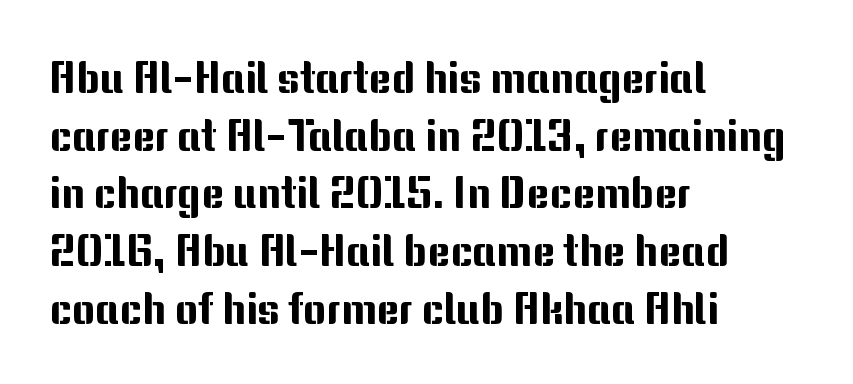
The image shows 44 px sans-serif type, upright; set left-aligned, normal line spacing (1.31x), normal letter spacing, not underlined; medium stroke contrast and a medium x-height.
